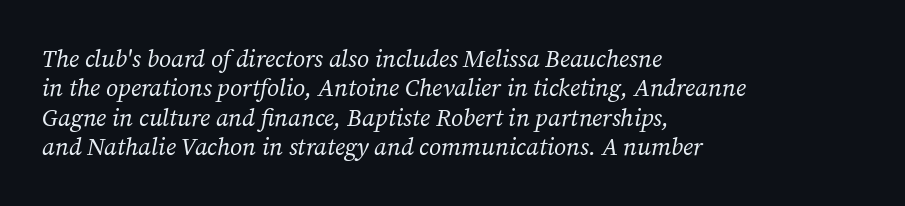
Q: Is the text bold? A: No.
Q: Is the text italic (slanted)? A: Yes, it leans right by about 12 degrees.
Q: Is the text underlined? A: No.
Q: How is the paragraph aligned? A: Left-aligned.
Q: Is the spacing between letters normal or unusually wide? A: Normal.
